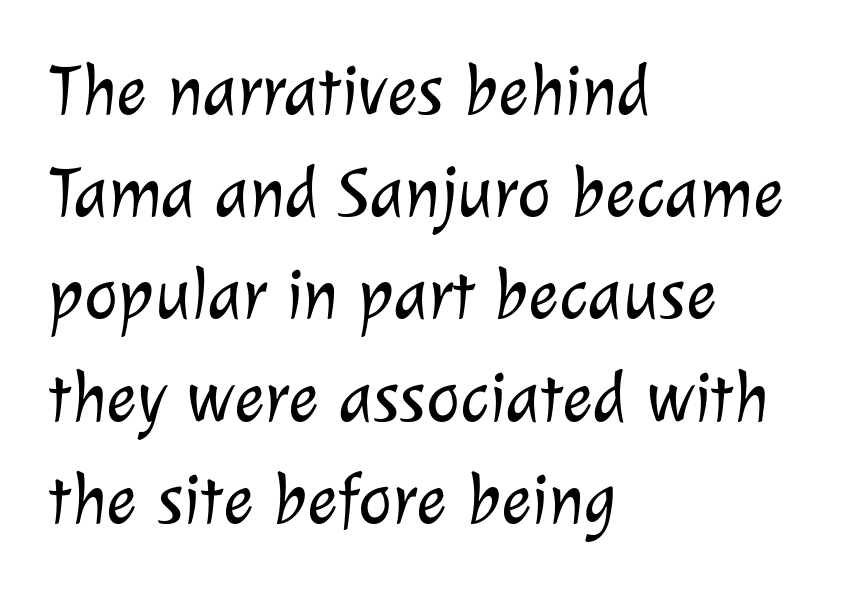
The image shows 72 px light sans-serif type; set left-aligned, normal line spacing (1.42x), normal letter spacing, not underlined; low stroke contrast and a medium x-height.
